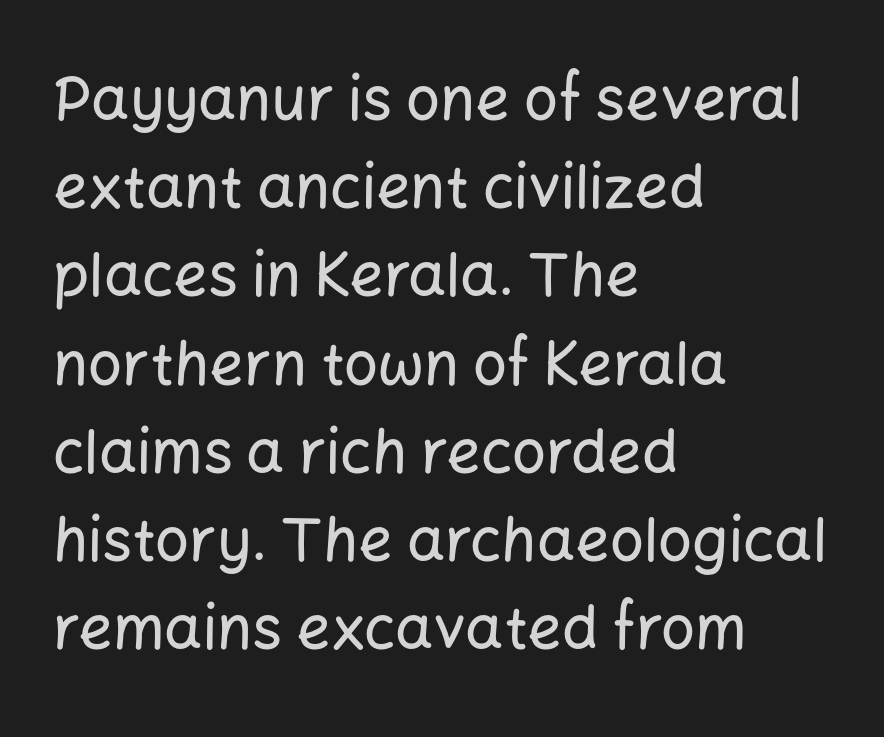
{"serif": "no", "italic": "no", "width": "normal", "stroke_contrast": "low", "x_height": "medium", "monospaced": "no", "underline": "no", "align": "left", "line_spacing": "normal", "line_spacing_ratio": 1.47, "letter_spacing": "normal", "letter_spacing_em": 0.0, "glyph_px": 60}
